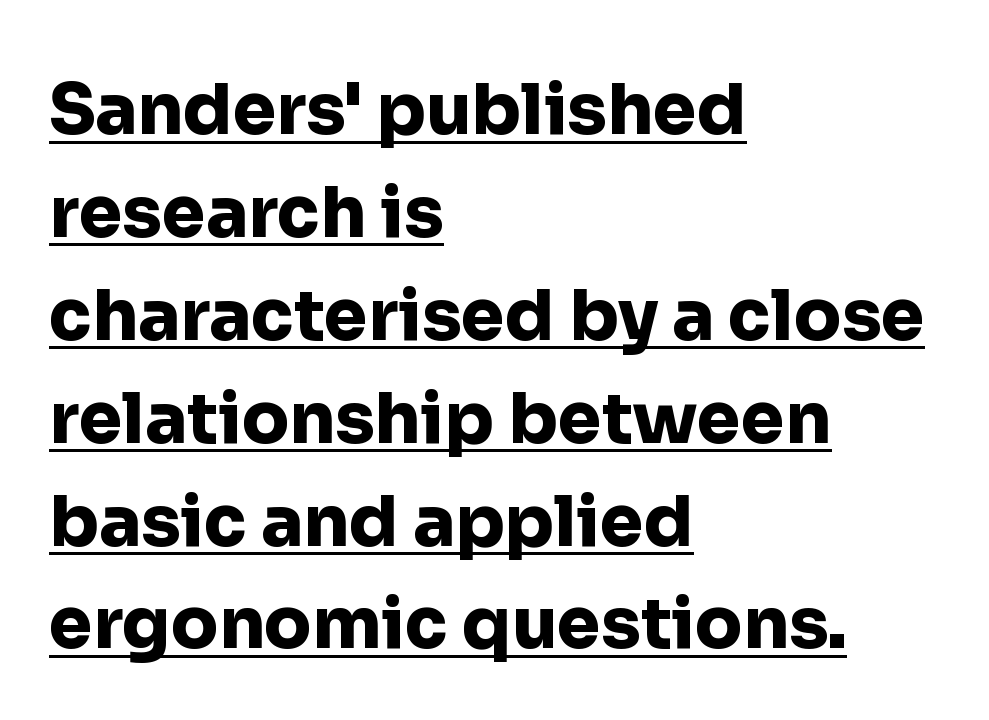
The passage shown stacks its lines at a standard gap. How are the letters spaced? Ordinarily, with no added tracking. The face used here appears with an underline applied. Casual observation: everything's shoved over to the left. A roman cut, with each character standing at attention. Bold? Absolutely — the strokes are thick and heavy.
